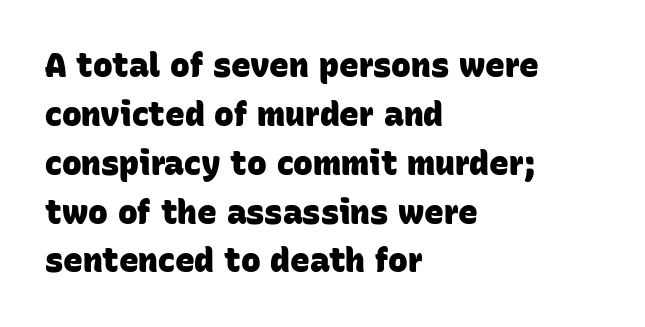
Q: Is the text bold? A: Yes.
Q: Is the typeface a serif or a sans-serif typeface? A: Sans-serif.
Q: Is the text underlined? A: No.
Q: How is the paragraph aligned? A: Left-aligned.
Q: Is the spacing between letters normal or unusually wide? A: Normal.
Q: Is the spacing between lines tight, normal or loose? A: Normal.
Q: Width (condensed, normal, or wide)? A: Normal.
Q: Stroke contrast? A: Low.
Q: x-height? A: Large.
Q: Monospaced? A: No.
